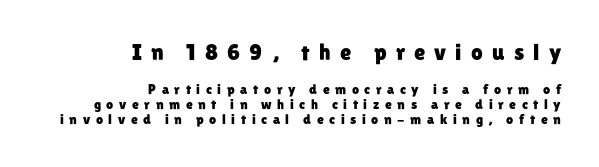
The image shows 23 px text type, upright; set right-aligned, tight line spacing (1.08x), unusually wide letter spacing (+0.4 em), not underlined; the first (top) block is 1.64x larger.
